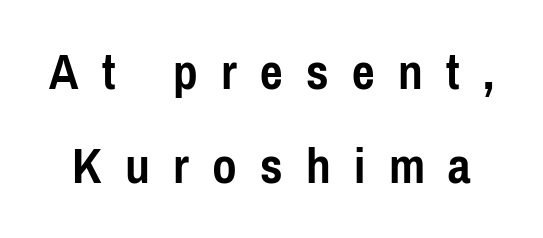
The image shows 54 px semibold, condensed sans-serif type, upright; set line spacing 1.74x, unusually wide letter spacing (+0.43 em), not underlined; low stroke contrast and a medium x-height.
